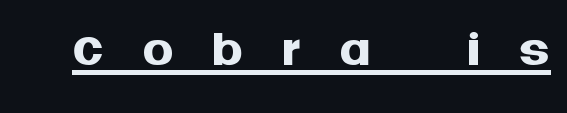
{"serif": "no", "italic": "no", "bold": "yes", "weight": "semibold", "width": "normal", "stroke_contrast": "medium", "x_height": "large", "monospaced": "no", "underline": "yes", "letter_spacing": "wide", "letter_spacing_em": 0.48, "glyph_px": 78}
